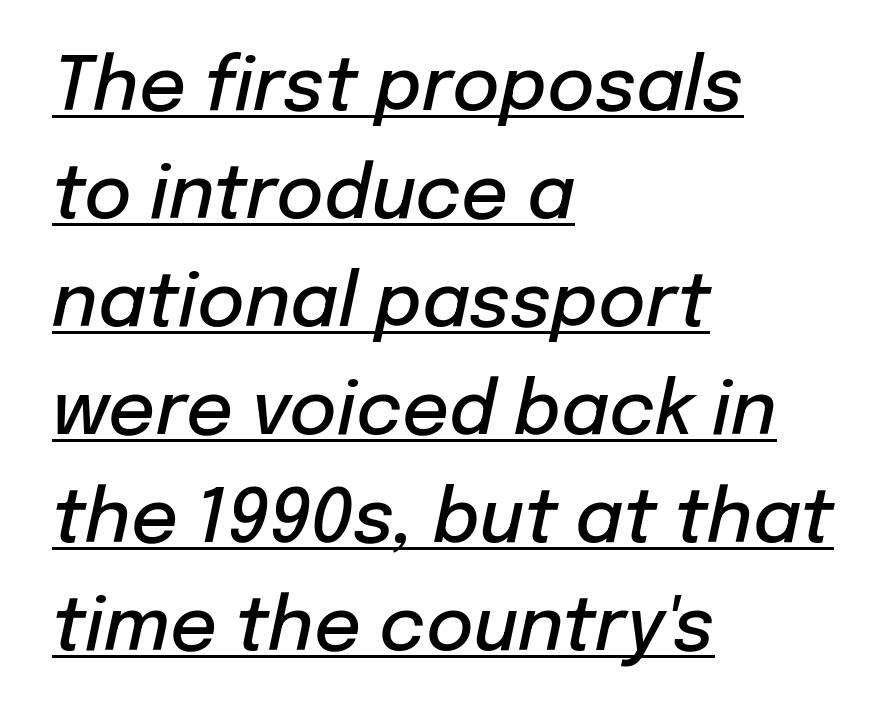
{"italic": "yes", "lean": "right", "slant_degrees": 12, "bold": "semi", "weight": "semibold", "width": "normal", "stroke_contrast": "low", "x_height": "medium", "monospaced": "no", "underline": "yes", "align": "left", "line_spacing": "normal", "line_spacing_ratio": 1.48, "letter_spacing": "normal", "letter_spacing_em": 0.0, "glyph_px": 73}
